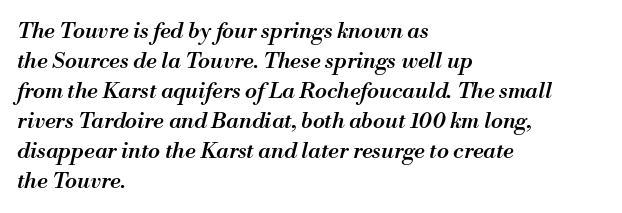
The image shows 22 px text type, italic (leaning right); set left-aligned, normal line spacing (1.36x), normal letter spacing, not underlined.
